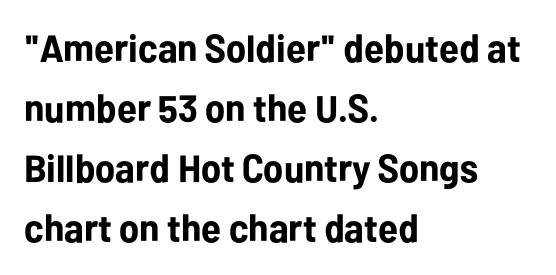
Q: Is the text bold? A: Yes.
Q: Is the text italic (slanted)? A: No, it is upright.
Q: Is the typeface a serif or a sans-serif typeface? A: Sans-serif.
Q: Is the text underlined? A: No.
Q: How is the paragraph aligned? A: Left-aligned.
Q: Is the spacing between letters normal or unusually wide? A: Normal.
Q: Is the spacing between lines tight, normal or loose? A: Normal.
Q: Width (condensed, normal, or wide)? A: Normal.
Q: Stroke contrast? A: Low.
Q: x-height? A: Medium.
Q: Monospaced? A: No.
